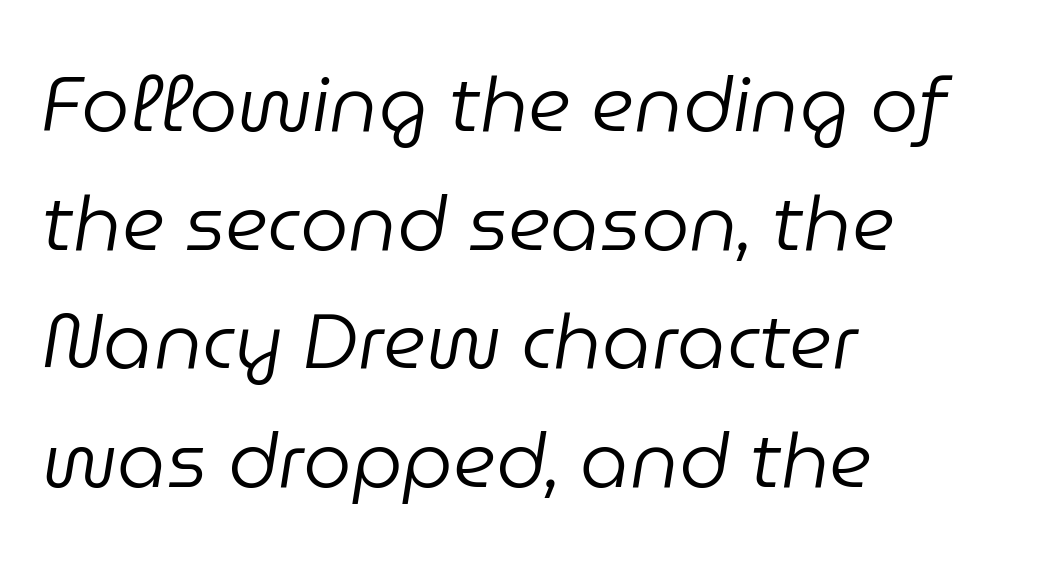
The image shows 77 px regular-weight type, italic (leaning right); set left-aligned, normal line spacing (1.54x), normal letter spacing, not underlined; low stroke contrast and a medium x-height.
